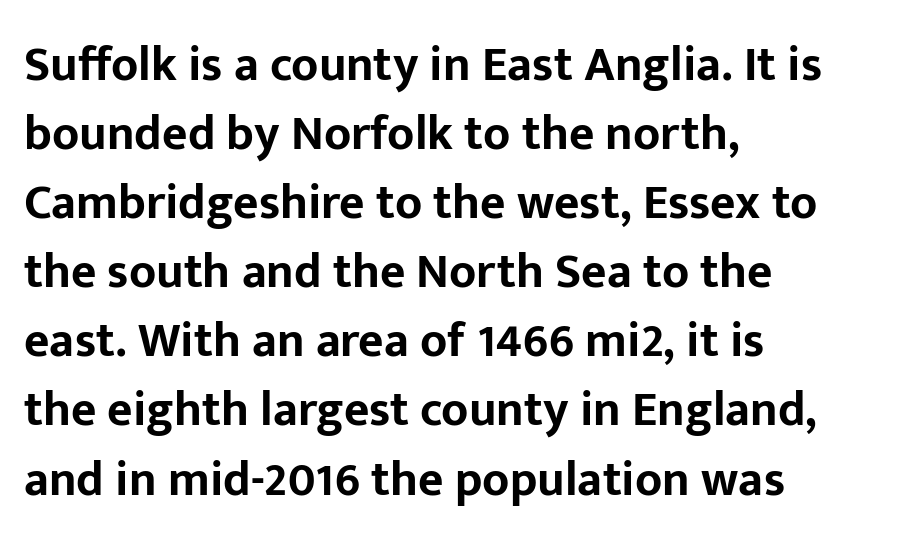
The image shows 49 px bold sans-serif type, upright; set left-aligned, normal line spacing (1.41x), normal letter spacing, not underlined; low stroke contrast and a medium x-height.
